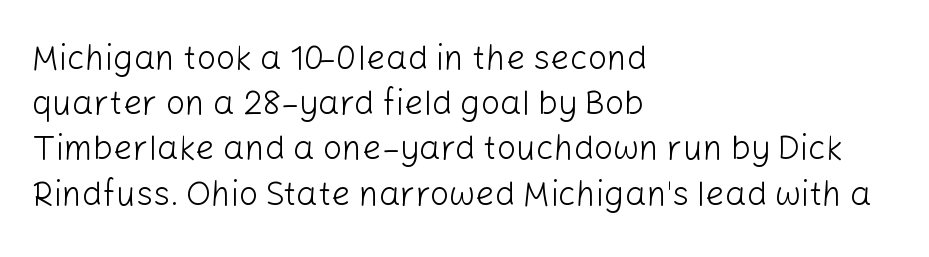
Quick note: interline space is typical. Layout note: lines flush left. The characters are drawn with everyday or finer stroke widths. Think of a printed novel: that variable character pitch is what you see here. You could call the tracking neutral — neither tight nor loose.
